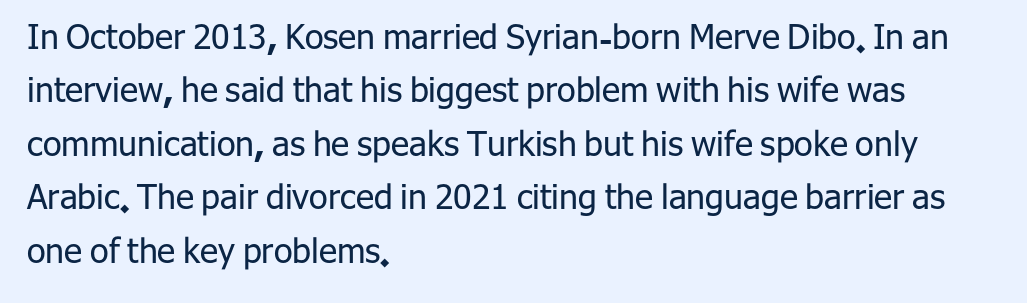
The image shows 34 px regular-weight sans-serif type, upright; set left-aligned, normal line spacing (1.57x), normal letter spacing, not underlined; low stroke contrast and a medium x-height.
